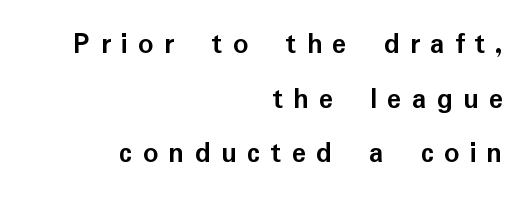
The image shows 30 px semibold sans-serif type, upright; set right-aligned, line spacing 1.82x, unusually wide letter spacing (+0.34 em), not underlined; low stroke contrast and a medium x-height.
